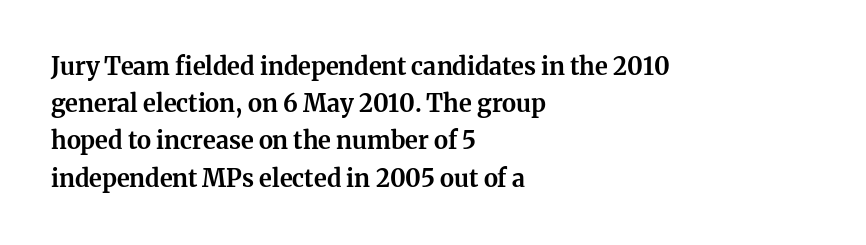
{"italic": "no", "bold": "yes", "underline": "no", "align": "left", "line_spacing": "normal", "line_spacing_ratio": 1.55, "letter_spacing": "normal", "letter_spacing_em": 0.0, "glyph_px": 24}
